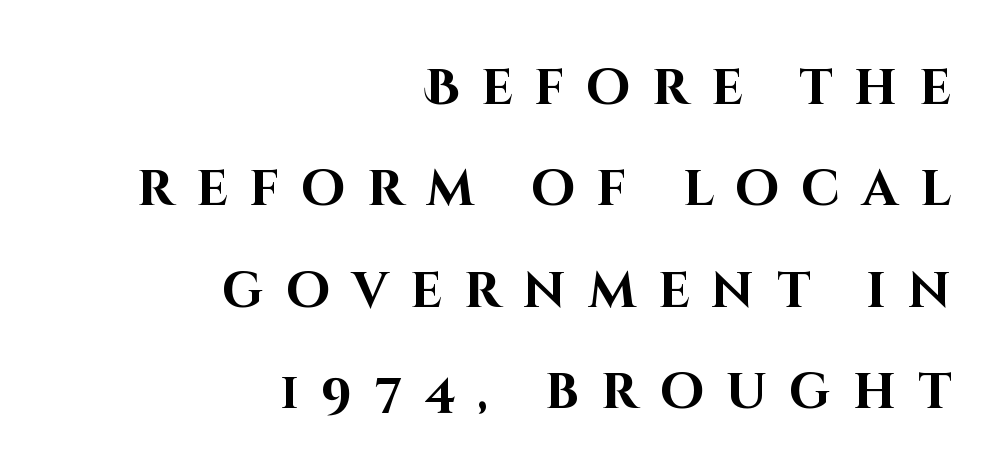
Q: Is the text bold? A: Yes.
Q: Is the text italic (slanted)? A: No, it is upright.
Q: Is the typeface a serif or a sans-serif typeface? A: Sans-serif.
Q: Is the text underlined? A: No.
Q: How is the paragraph aligned? A: Right-aligned.
Q: Is the spacing between letters normal or unusually wide? A: Unusually wide.
Q: Is the spacing between lines tight, normal or loose? A: Loose.
Q: Width (condensed, normal, or wide)? A: Normal.
Q: Stroke contrast? A: High.
Q: x-height? A: Large.
Q: Monospaced? A: No.
